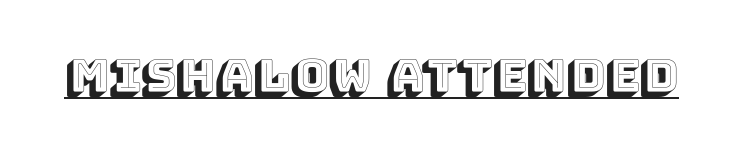
The image shows 46 px text type, upright; set normal letter spacing, underlined; a large x-height.
